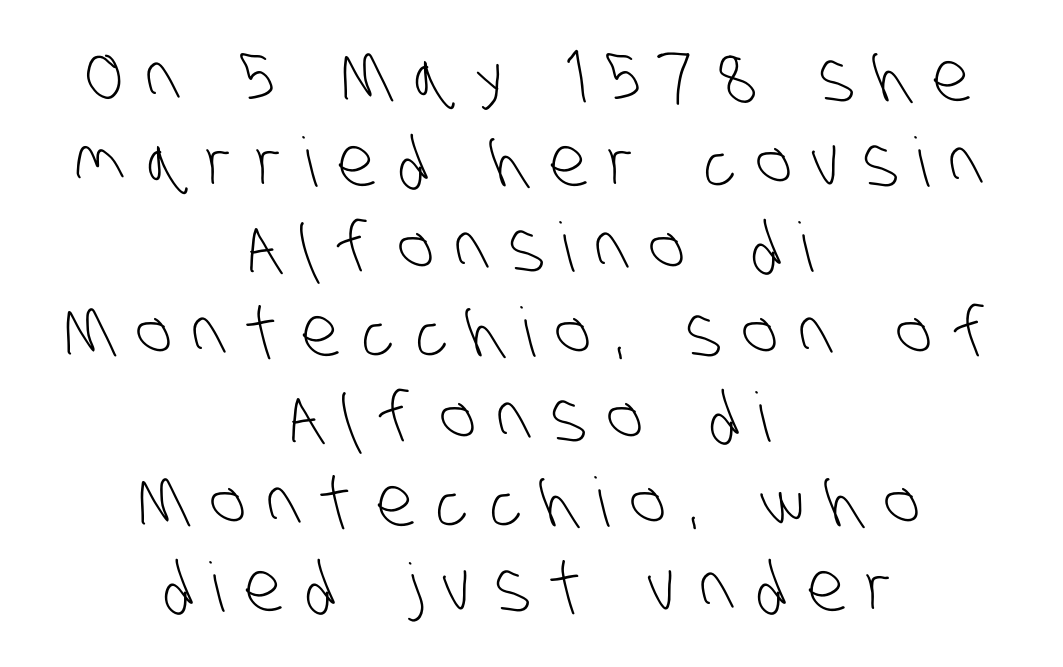
Bold? No — there's no thickening of the strokes. In terms of letterspacing, this is a distinctly airy, spread setting. Is this a fixed-width face? No — the glyphs have proportional, varying widths. Descenders hang freely into open space. Note: no serifs on the glyphs. Reading down the column, the eye jumps a familiar distance to each next line.
